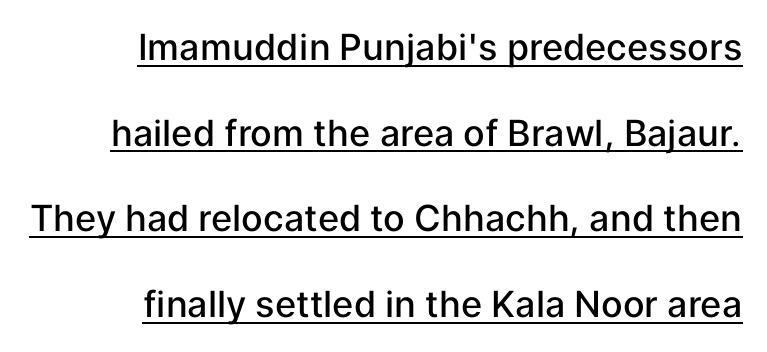
Q: Is the text bold? A: Semi-bold.
Q: Is the text italic (slanted)? A: No, it is upright.
Q: Is the typeface a serif or a sans-serif typeface? A: Sans-serif.
Q: Is the text underlined? A: Yes.
Q: How is the paragraph aligned? A: Right-aligned.
Q: Is the spacing between letters normal or unusually wide? A: Normal.
Q: Is the spacing between lines tight, normal or loose? A: Loose.
Q: Width (condensed, normal, or wide)? A: Normal.
Q: Stroke contrast? A: Low.
Q: x-height? A: Medium.
Q: Monospaced? A: No.
